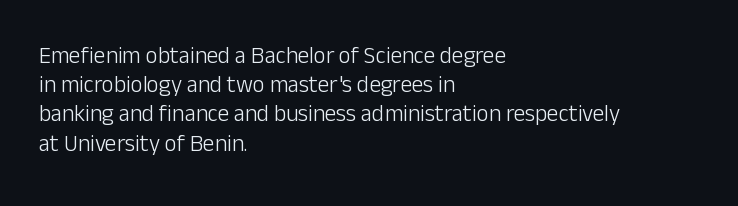
Q: Is the text bold? A: No.
Q: Is the text italic (slanted)? A: No, it is upright.
Q: Is the text underlined? A: No.
Q: How is the paragraph aligned? A: Left-aligned.
Q: Is the spacing between letters normal or unusually wide? A: Normal.
Q: Is the spacing between lines tight, normal or loose? A: Normal.
